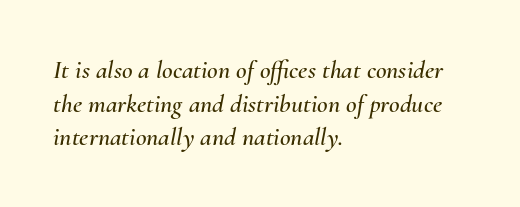
{"italic": "yes", "lean": "right", "slant_degrees": 10, "underline": "no", "align": "left", "line_spacing": "normal", "line_spacing_ratio": 1.29, "letter_spacing": "normal", "letter_spacing_em": 0.0, "glyph_px": 26}
